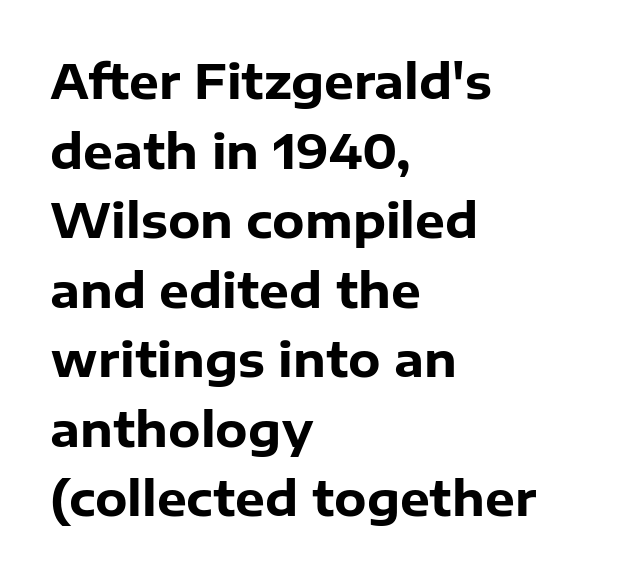
The image shows 47 px heavy sans-serif type, upright; set left-aligned, normal line spacing (1.48x), normal letter spacing, not underlined; low stroke contrast and a medium x-height.
